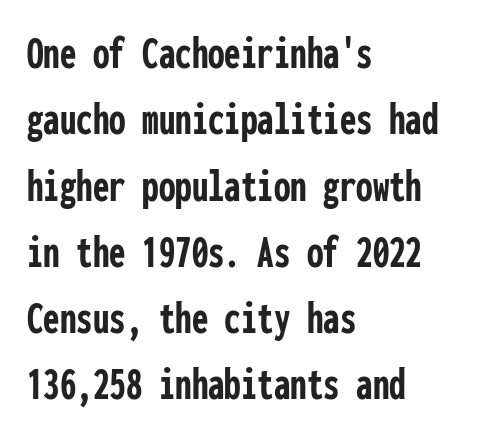
Q: Is the text bold? A: Yes.
Q: Is the text italic (slanted)? A: No, it is upright.
Q: Is the typeface a serif or a sans-serif typeface? A: Sans-serif.
Q: Is the text underlined? A: No.
Q: How is the paragraph aligned? A: Left-aligned.
Q: Is the spacing between letters normal or unusually wide? A: Normal.
Q: Is the spacing between lines tight, normal or loose? A: Normal.
Q: Width (condensed, normal, or wide)? A: Condensed.
Q: Stroke contrast? A: Low.
Q: x-height? A: Medium.
Q: Monospaced? A: Yes.
